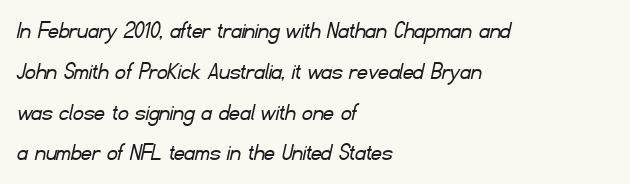
{"bold": "no", "underline": "no", "align": "left", "line_spacing": "normal", "line_spacing_ratio": 1.57, "letter_spacing": "normal", "letter_spacing_em": 0.0, "glyph_px": 26}
